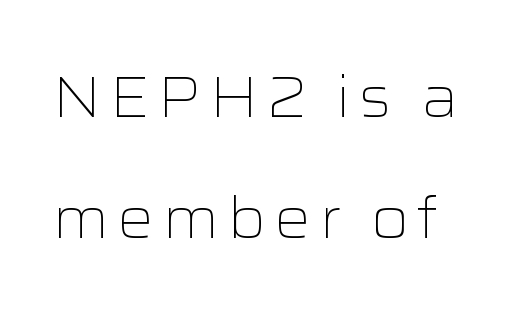
The image shows 57 px light, wide sans-serif type, upright; set loose line spacing (2.12x), not underlined; low stroke contrast and a medium x-height.
